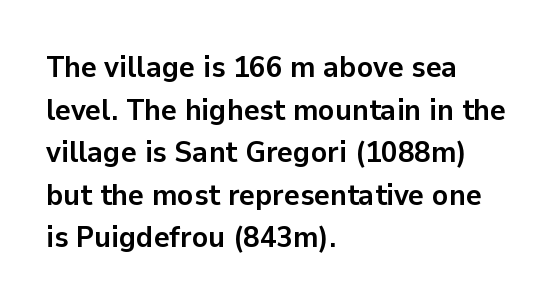
The image shows 30 px semibold sans-serif type, upright; set left-aligned, normal line spacing (1.42x), normal letter spacing, not underlined; low stroke contrast and a medium x-height.
